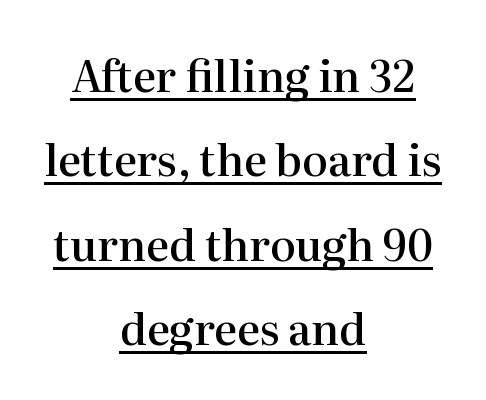
Q: Is the text bold? A: Semi-bold.
Q: Is the text italic (slanted)? A: No, it is upright.
Q: Is the typeface a serif or a sans-serif typeface? A: Serif.
Q: Is the text underlined? A: Yes.
Q: How is the paragraph aligned? A: Centered.
Q: Is the spacing between letters normal or unusually wide? A: Normal.
Q: Is the spacing between lines tight, normal or loose? A: Loose.
Q: Width (condensed, normal, or wide)? A: Normal.
Q: Stroke contrast? A: High.
Q: x-height? A: Medium.
Q: Monospaced? A: No.
